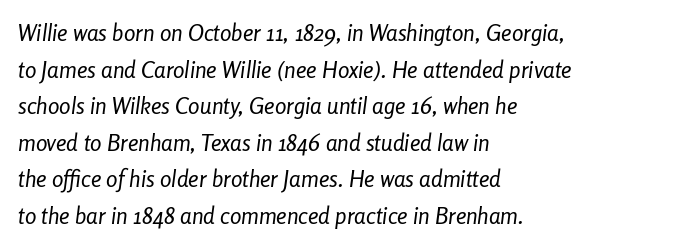
Q: Is the text bold? A: No.
Q: Is the text italic (slanted)? A: Yes, it leans right by about 8 degrees.
Q: Is the text underlined? A: No.
Q: How is the paragraph aligned? A: Left-aligned.
Q: Is the spacing between letters normal or unusually wide? A: Normal.
Q: Is the spacing between lines tight, normal or loose? A: Normal.
